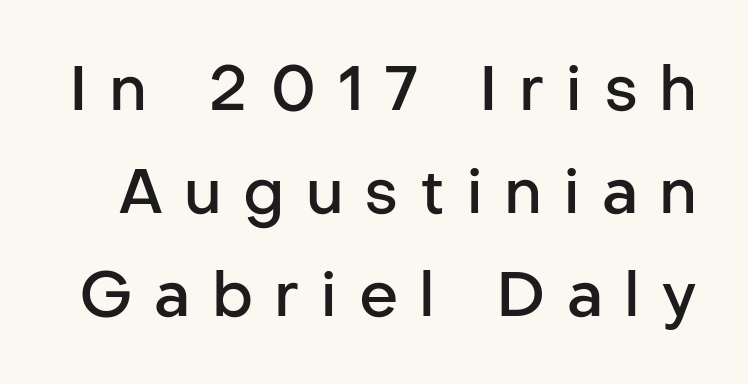
{"serif": "no", "italic": "no", "bold": "semi", "weight": "semibold", "width": "normal", "stroke_contrast": "low", "x_height": "medium", "monospaced": "no", "underline": "no", "line_spacing": "normal", "line_spacing_ratio": 1.66, "letter_spacing": "wide", "letter_spacing_em": 0.34, "glyph_px": 62}
